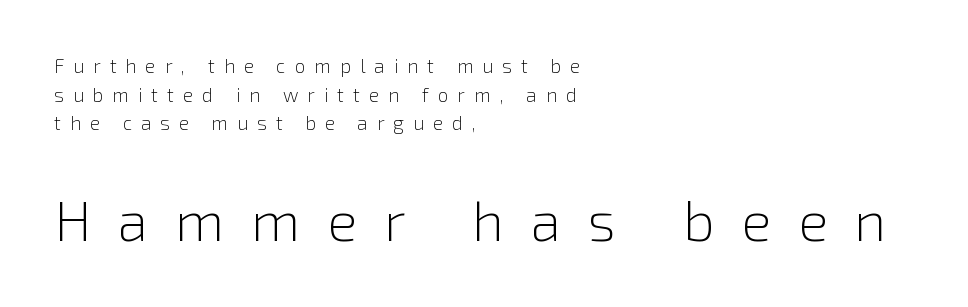
Q: Is the text bold? A: No.
Q: Is the text italic (slanted)? A: No, it is upright.
Q: Is the typeface a serif or a sans-serif typeface? A: Sans-serif.
Q: Is the text underlined? A: No.
Q: How is the paragraph aligned? A: Left-aligned.
Q: Is the spacing between letters normal or unusually wide? A: Unusually wide.
Q: Is the spacing between lines tight, normal or loose? A: Normal.
Q: Which block of text is set in a larger size, the first (top) or the second (bottom)? A: The second (bottom) one.
Q: Width (condensed, normal, or wide)? A: Normal.
Q: x-height? A: Medium.
Q: Monospaced? A: No.
